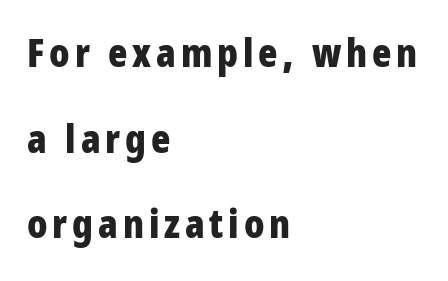
{"serif": "no", "italic": "no", "bold": "yes", "weight": "bold", "width": "condensed", "stroke_contrast": "low", "x_height": "large", "monospaced": "no", "underline": "no", "align": "left", "line_spacing": "loose", "line_spacing_ratio": 2.14, "glyph_px": 40}
